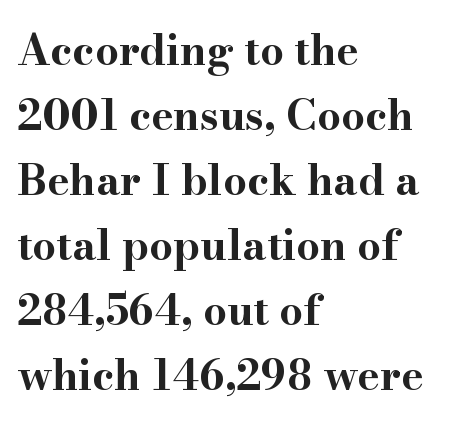
Q: Is the text bold? A: Yes.
Q: Is the text italic (slanted)? A: No, it is upright.
Q: Is the typeface a serif or a sans-serif typeface? A: Serif.
Q: Is the text underlined? A: No.
Q: How is the paragraph aligned? A: Left-aligned.
Q: Is the spacing between letters normal or unusually wide? A: Normal.
Q: Is the spacing between lines tight, normal or loose? A: Normal.
Q: Width (condensed, normal, or wide)? A: Wide.
Q: Stroke contrast? A: High.
Q: x-height? A: Small.
Q: Monospaced? A: No.
